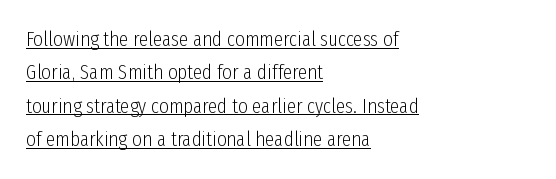
The image shows 21 px text type, upright; set left-aligned, normal line spacing (1.59x), normal letter spacing, underlined.
